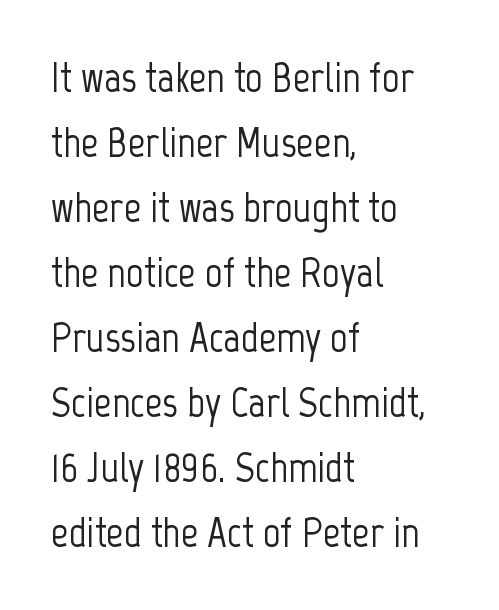
Q: Is the text italic (slanted)? A: No, it is upright.
Q: Is the typeface a serif or a sans-serif typeface? A: Sans-serif.
Q: Is the text underlined? A: No.
Q: How is the paragraph aligned? A: Left-aligned.
Q: Is the spacing between letters normal or unusually wide? A: Normal.
Q: Is the spacing between lines tight, normal or loose? A: Normal.
Q: Width (condensed, normal, or wide)? A: Condensed.
Q: Stroke contrast? A: Low.
Q: x-height? A: Medium.
Q: Monospaced? A: No.
